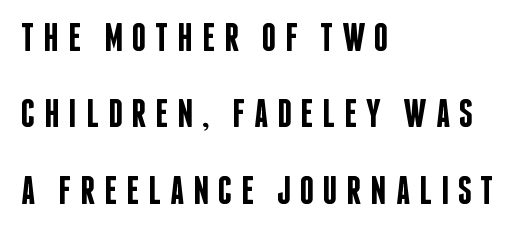
Q: Is the text bold? A: Semi-bold.
Q: Is the text italic (slanted)? A: No, it is upright.
Q: Is the typeface a serif or a sans-serif typeface? A: Sans-serif.
Q: Is the text underlined? A: No.
Q: How is the paragraph aligned? A: Left-aligned.
Q: Is the spacing between letters normal or unusually wide? A: Unusually wide.
Q: Is the spacing between lines tight, normal or loose? A: Loose.
Q: Width (condensed, normal, or wide)? A: Condensed.
Q: Stroke contrast? A: Low.
Q: x-height? A: Large.
Q: Monospaced? A: No.
